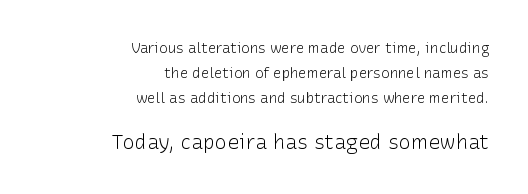
{"italic": "no", "bold": "no", "underline": "no", "align": "right", "line_spacing_ratio": 1.79, "letter_spacing": "normal", "letter_spacing_em": 0.0, "larger_block": "second", "size_ratio": 1.43, "glyph_px": 20}
